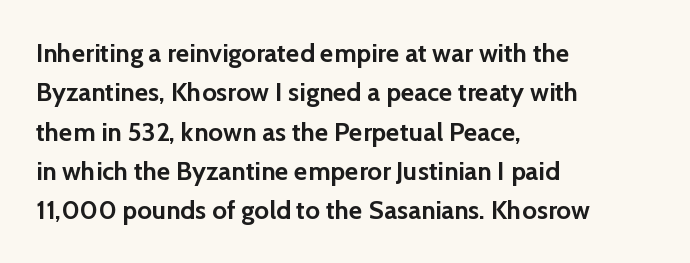
The image shows 26 px bold type, upright; set left-aligned, normal line spacing (1.51x), normal letter spacing, not underlined.
